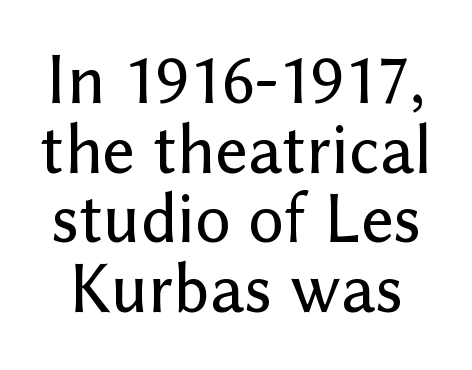
Q: Is the text italic (slanted)? A: No, it is upright.
Q: Is the typeface a serif or a sans-serif typeface? A: Sans-serif.
Q: Is the text underlined? A: No.
Q: Is the spacing between letters normal or unusually wide? A: Normal.
Q: Is the spacing between lines tight, normal or loose? A: Tight.
Q: Width (condensed, normal, or wide)? A: Normal.
Q: Stroke contrast? A: Low.
Q: x-height? A: Medium.
Q: Monospaced? A: No.
